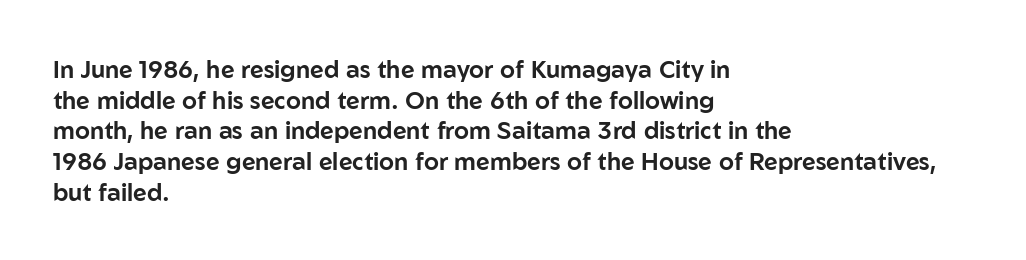
Q: Is the text italic (slanted)? A: No, it is upright.
Q: Is the text underlined? A: No.
Q: How is the paragraph aligned? A: Left-aligned.
Q: Is the spacing between letters normal or unusually wide? A: Normal.
Q: Is the spacing between lines tight, normal or loose? A: Normal.
